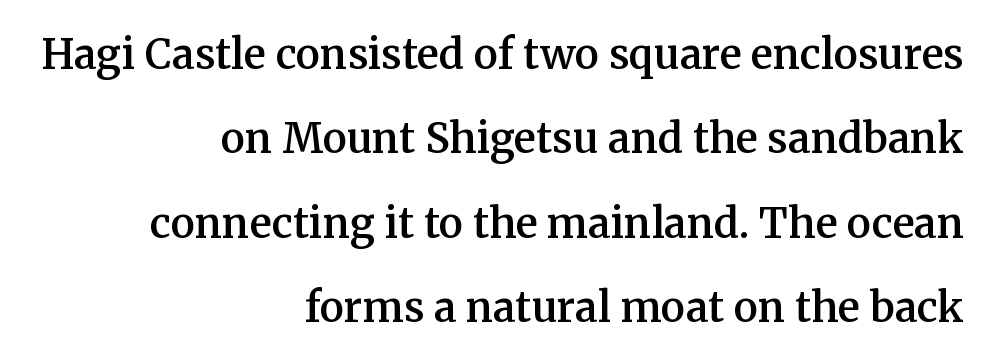
Q: Is the text bold? A: Semi-bold.
Q: Is the text italic (slanted)? A: No, it is upright.
Q: Is the typeface a serif or a sans-serif typeface? A: Serif.
Q: Is the text underlined? A: No.
Q: How is the paragraph aligned? A: Right-aligned.
Q: Is the spacing between letters normal or unusually wide? A: Normal.
Q: Is the spacing between lines tight, normal or loose? A: Loose.
Q: Width (condensed, normal, or wide)? A: Normal.
Q: Stroke contrast? A: Medium.
Q: x-height? A: Medium.
Q: Monospaced? A: No.
